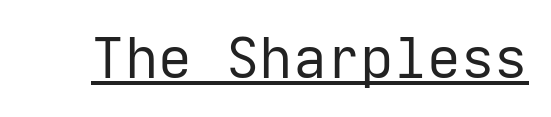
Q: Is the text bold? A: No.
Q: Is the text italic (slanted)? A: No, it is upright.
Q: Is the typeface a serif or a sans-serif typeface? A: Sans-serif.
Q: Is the text underlined? A: Yes.
Q: Is the spacing between letters normal or unusually wide? A: Normal.
Q: Width (condensed, normal, or wide)? A: Normal.
Q: Stroke contrast? A: Low.
Q: x-height? A: Medium.
